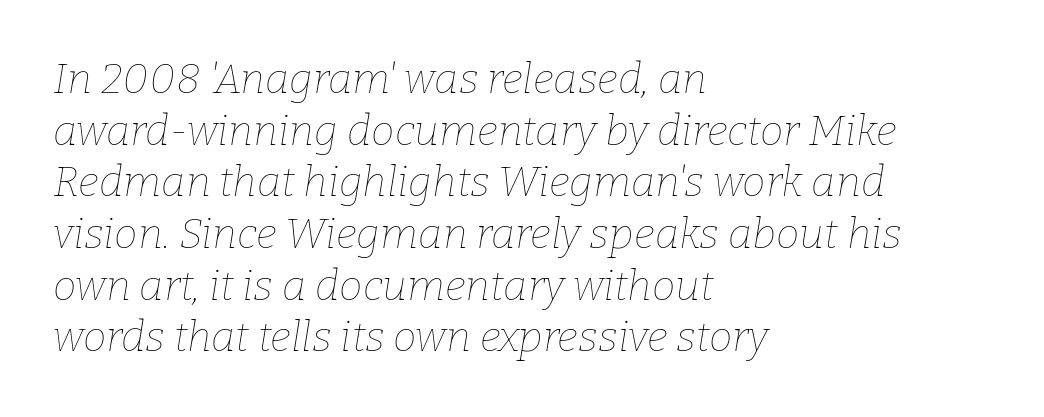
Q: Is the text bold? A: No.
Q: Is the text italic (slanted)? A: Yes, it leans right by about 9 degrees.
Q: Is the text underlined? A: No.
Q: How is the paragraph aligned? A: Left-aligned.
Q: Is the spacing between letters normal or unusually wide? A: Normal.
Q: Width (condensed, normal, or wide)? A: Normal.
Q: Stroke contrast? A: Low.
Q: x-height? A: Medium.
Q: Monospaced? A: No.
